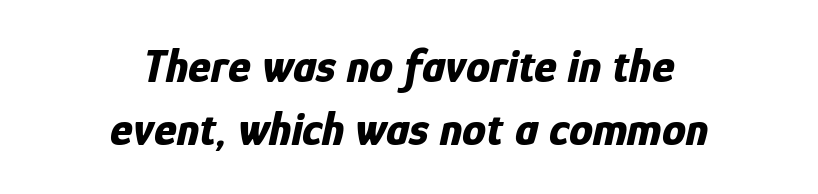
Q: Is the text bold? A: Yes.
Q: Is the text italic (slanted)? A: Yes, it leans right by about 12 degrees.
Q: Is the text underlined? A: No.
Q: How is the paragraph aligned? A: Centered.
Q: Is the spacing between letters normal or unusually wide? A: Normal.
Q: Is the spacing between lines tight, normal or loose? A: Normal.
Q: Width (condensed, normal, or wide)? A: Condensed.
Q: Stroke contrast? A: Low.
Q: x-height? A: Medium.
Q: Monospaced? A: No.
